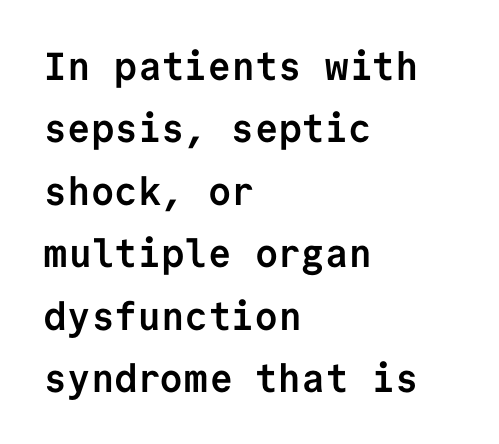
Q: Is the text bold? A: Yes.
Q: Is the text italic (slanted)? A: No, it is upright.
Q: Is the typeface a serif or a sans-serif typeface? A: Sans-serif.
Q: Is the text underlined? A: No.
Q: How is the paragraph aligned? A: Left-aligned.
Q: Is the spacing between letters normal or unusually wide? A: Normal.
Q: Is the spacing between lines tight, normal or loose? A: Normal.
Q: Width (condensed, normal, or wide)? A: Normal.
Q: Stroke contrast? A: Low.
Q: x-height? A: Medium.
Q: Monospaced? A: Yes.
